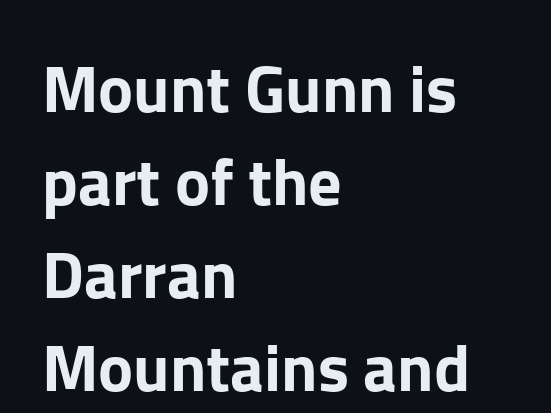
{"serif": "no", "italic": "no", "width": "normal", "stroke_contrast": "low", "x_height": "medium", "monospaced": "no", "underline": "no", "align": "left", "line_spacing": "normal", "line_spacing_ratio": 1.41, "letter_spacing": "normal", "letter_spacing_em": 0.0, "glyph_px": 66}
